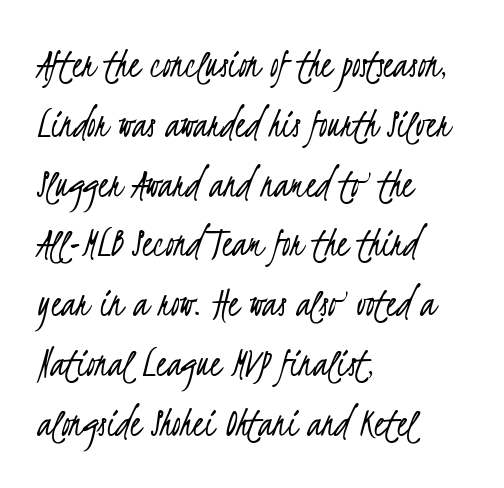
The image shows 43 px light, condensed sans-serif type; set left-aligned, normal line spacing (1.39x), normal letter spacing, not underlined; low stroke contrast and a small x-height.
